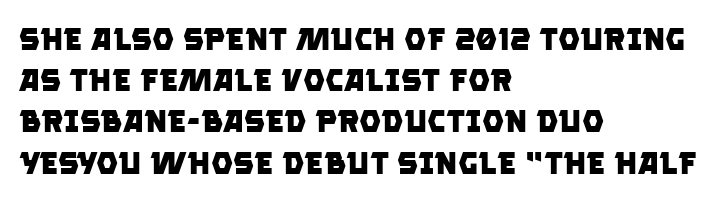
{"serif": "no", "bold": "yes", "weight": "heavy", "width": "normal", "stroke_contrast": "low", "x_height": "large", "monospaced": "no", "underline": "no", "align": "left", "line_spacing": "normal", "line_spacing_ratio": 1.33, "letter_spacing": "normal", "letter_spacing_em": 0.0, "glyph_px": 31}
